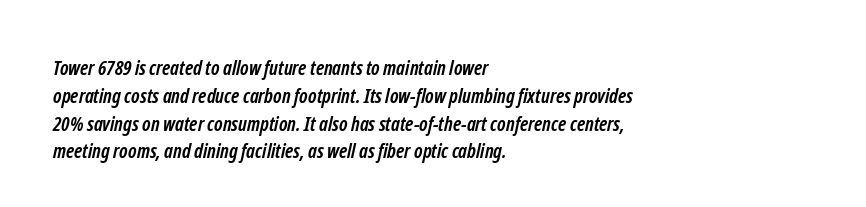
{"bold": "yes", "underline": "no", "align": "left", "line_spacing": "normal", "line_spacing_ratio": 1.39, "letter_spacing": "normal", "letter_spacing_em": 0.0, "glyph_px": 20}
